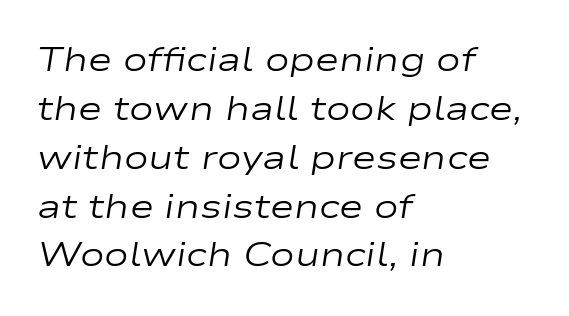
Q: Is the text bold? A: No.
Q: Is the text italic (slanted)? A: Yes, it leans right by about 9 degrees.
Q: Is the text underlined? A: No.
Q: How is the paragraph aligned? A: Left-aligned.
Q: Is the spacing between letters normal or unusually wide? A: Normal.
Q: Is the spacing between lines tight, normal or loose? A: Normal.
Q: Width (condensed, normal, or wide)? A: Wide.
Q: Stroke contrast? A: Low.
Q: x-height? A: Medium.
Q: Monospaced? A: No.
